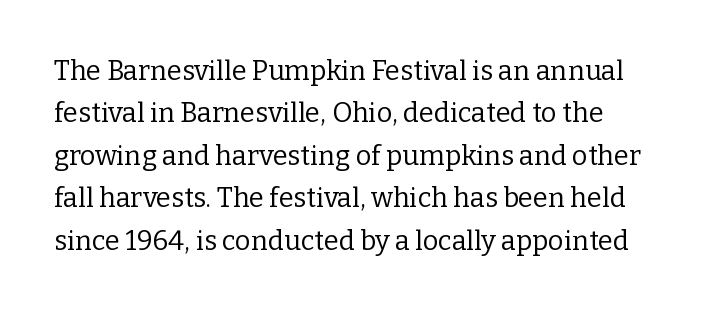
{"italic": "no", "bold": "no", "underline": "no", "line_spacing": "normal", "line_spacing_ratio": 1.57, "letter_spacing": "normal", "letter_spacing_em": 0.0, "glyph_px": 27}
